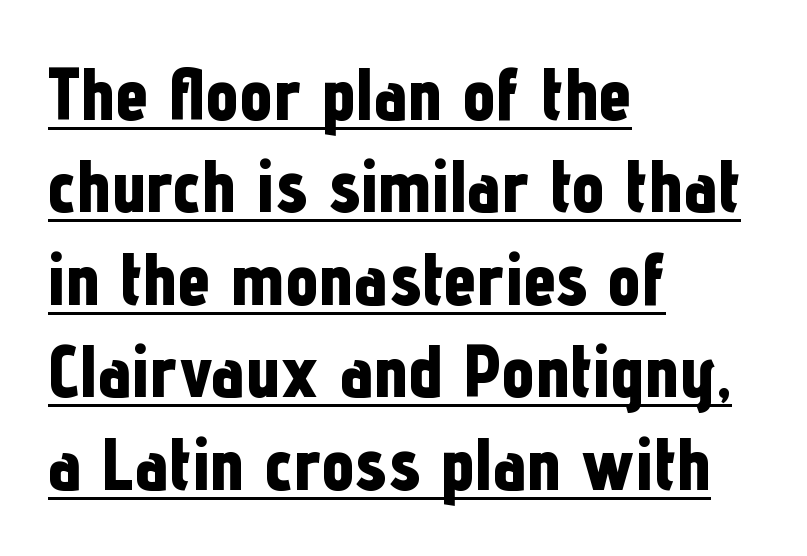
Q: Is the text bold? A: Yes.
Q: Is the text italic (slanted)? A: No, it is upright.
Q: Is the typeface a serif or a sans-serif typeface? A: Sans-serif.
Q: Is the text underlined? A: Yes.
Q: How is the paragraph aligned? A: Left-aligned.
Q: Is the spacing between letters normal or unusually wide? A: Normal.
Q: Is the spacing between lines tight, normal or loose? A: Normal.
Q: Width (condensed, normal, or wide)? A: Condensed.
Q: Stroke contrast? A: Low.
Q: x-height? A: Medium.
Q: Monospaced? A: No.
